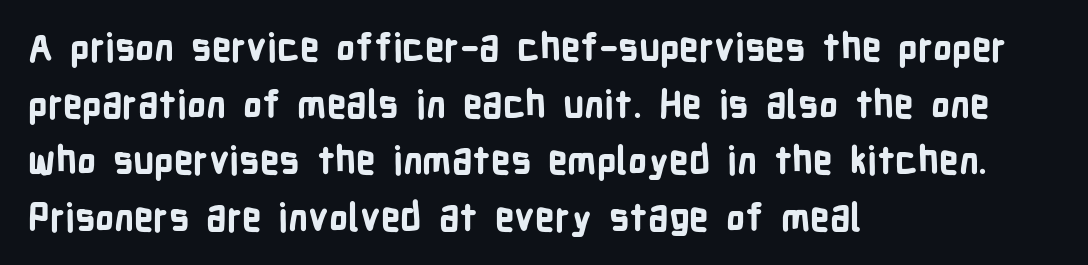
{"serif": "no", "italic": "no", "bold": "yes", "weight": "bold", "width": "condensed", "stroke_contrast": "low", "x_height": "medium", "monospaced": "no", "underline": "no", "align": "left", "line_spacing": "normal", "line_spacing_ratio": 1.49, "letter_spacing": "normal", "letter_spacing_em": 0.0, "glyph_px": 38}
